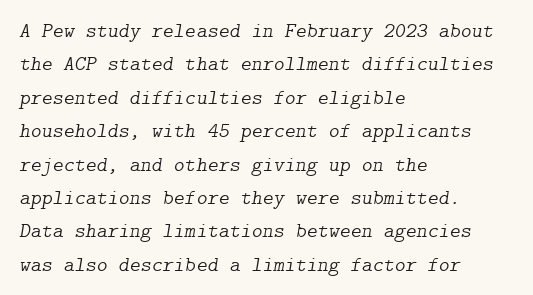
{"italic": "yes", "lean": "right", "slant_degrees": 9, "bold": "no", "underline": "no", "align": "left", "line_spacing": "normal", "line_spacing_ratio": 1.59, "letter_spacing": "normal", "letter_spacing_em": 0.0, "glyph_px": 21}
